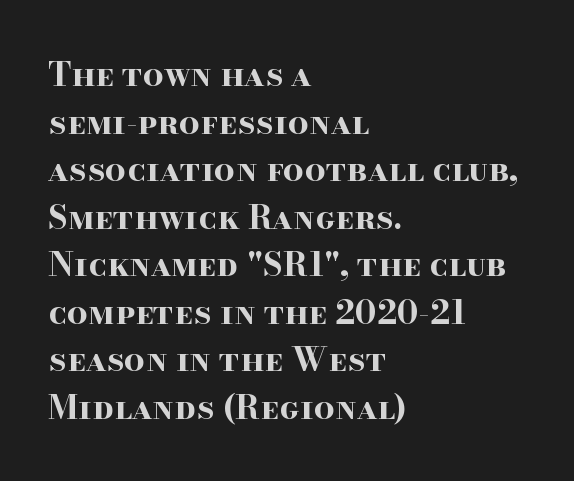
{"serif": "yes", "italic": "no", "bold": "yes", "weight": "bold", "width": "wide", "stroke_contrast": "high", "x_height": "small", "monospaced": "no", "underline": "no", "align": "left", "line_spacing": "normal", "line_spacing_ratio": 1.44, "letter_spacing": "normal", "letter_spacing_em": 0.0, "glyph_px": 33}
